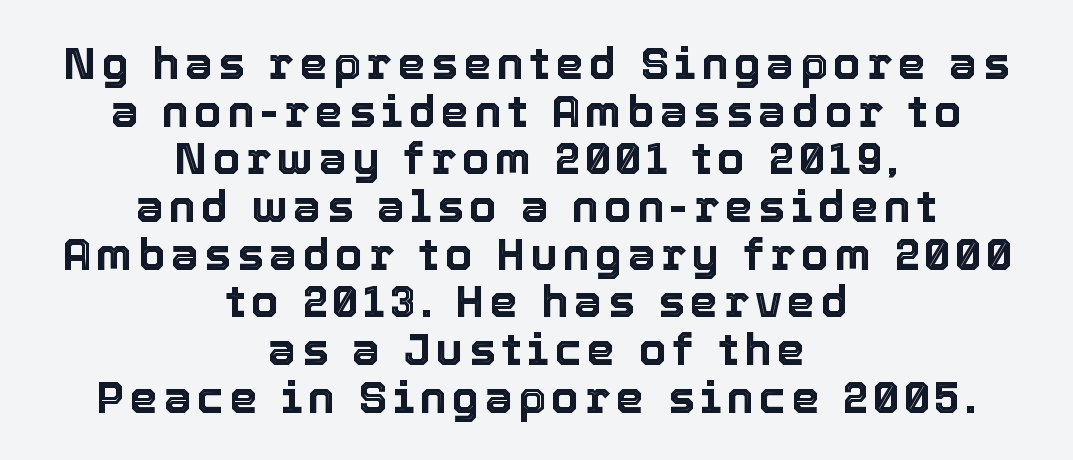
{"italic": "no", "width": "normal", "x_height": "medium", "monospaced": "no", "underline": "no", "align": "center", "line_spacing": "tight", "line_spacing_ratio": 1.06, "glyph_px": 45}
